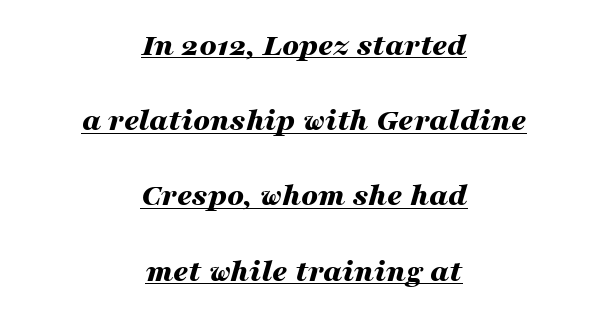
The image shows 33 px bold, wide type, italic (leaning right); set centered, loose line spacing (2.28x), normal letter spacing, underlined; medium stroke contrast and a medium x-height.
